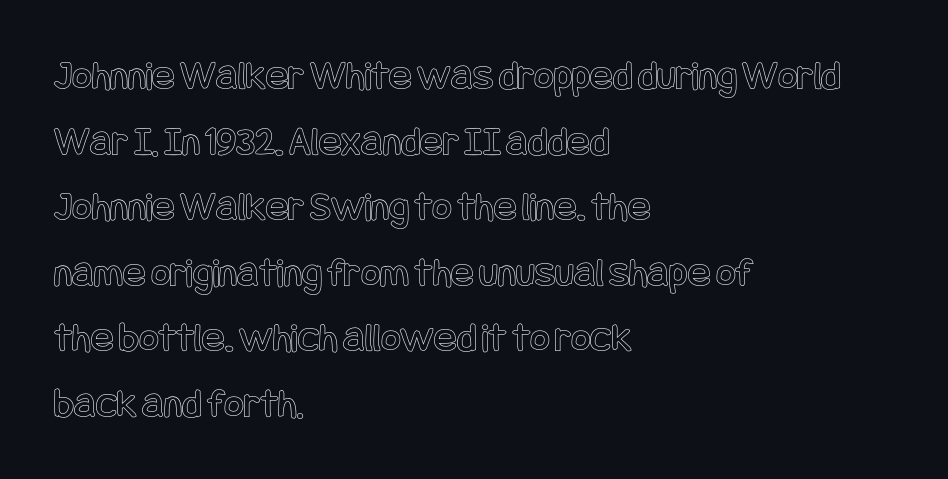
Between one letter and the next there's only the usual sliver of space. Designer's note — italics off, roman on. Descenders hang freely into open space. Teacher's note: observe the even left margin — that is flush-left alignment. The vertical gap from one line to the next is medium.
